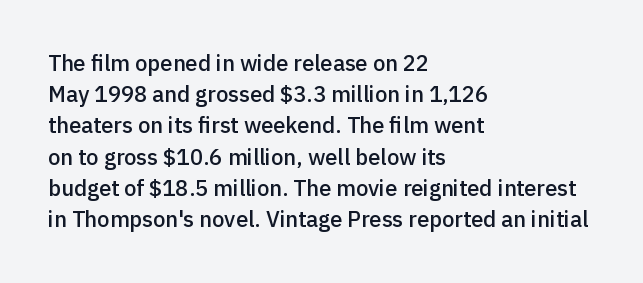
Q: Is the text bold? A: Semi-bold.
Q: Is the text italic (slanted)? A: No, it is upright.
Q: Is the text underlined? A: No.
Q: How is the paragraph aligned? A: Left-aligned.
Q: Is the spacing between letters normal or unusually wide? A: Normal.
Q: Is the spacing between lines tight, normal or loose? A: Normal.
